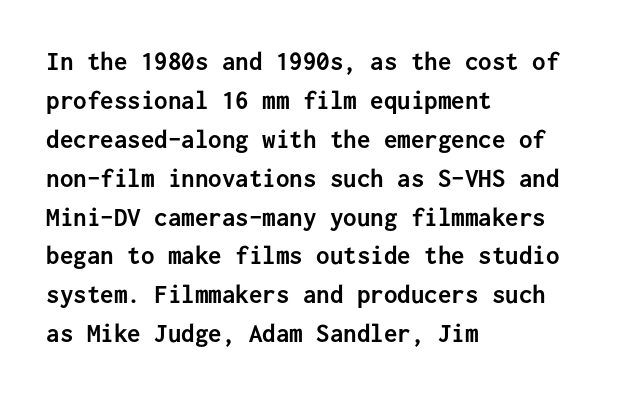
The image shows 27 px bold type, upright; set left-aligned, normal line spacing (1.44x), normal letter spacing, not underlined.
